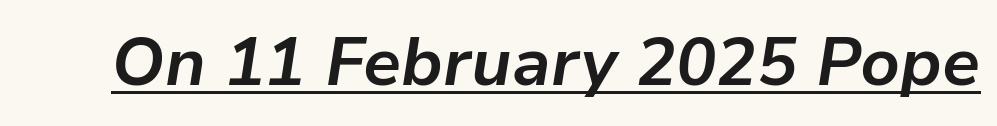
Q: Is the text bold? A: Yes.
Q: Is the text italic (slanted)? A: Yes, it leans right by about 9 degrees.
Q: Is the text underlined? A: Yes.
Q: Is the spacing between letters normal or unusually wide? A: Normal.
Q: Width (condensed, normal, or wide)? A: Normal.
Q: Stroke contrast? A: Low.
Q: x-height? A: Medium.
Q: Monospaced? A: No.
